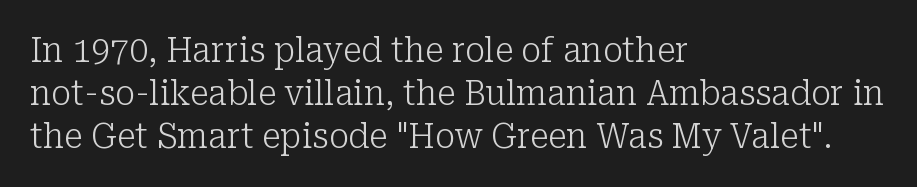
This rendering features lettering with no underline. Typographically, this falls in the serif category. The typography opts for an upright posture over an oblique one. The letterforms sit shoulder to shoulder at normal distance. Vertical spacing — default. The typesetter chose a ragged-right arrangement here.
